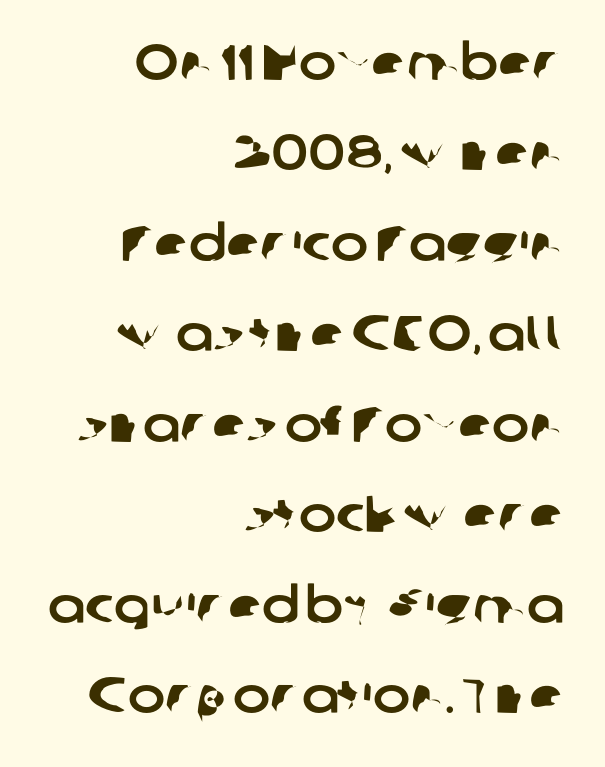
Observe the ordinary spacing: letters are neighbours, not strangers. All the whitespace from short lines collects on the left. Underlining? Definitely not there. Font category for this specimen: sans-serif.
